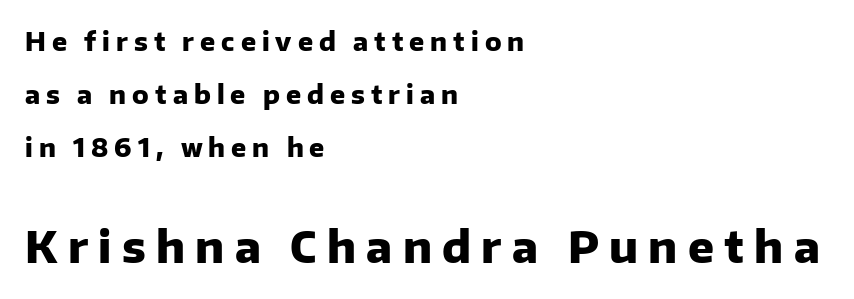
Q: Is the text bold? A: Yes.
Q: Is the text italic (slanted)? A: No, it is upright.
Q: Is the typeface a serif or a sans-serif typeface? A: Sans-serif.
Q: Is the text underlined? A: No.
Q: How is the paragraph aligned? A: Left-aligned.
Q: Is the spacing between letters normal or unusually wide? A: Unusually wide.
Q: Is the spacing between lines tight, normal or loose? A: Loose.
Q: Which block of text is set in a larger size, the first (top) or the second (bottom)? A: The second (bottom) one.
Q: Width (condensed, normal, or wide)? A: Normal.
Q: Stroke contrast? A: Low.
Q: x-height? A: Medium.
Q: Monospaced? A: No.
